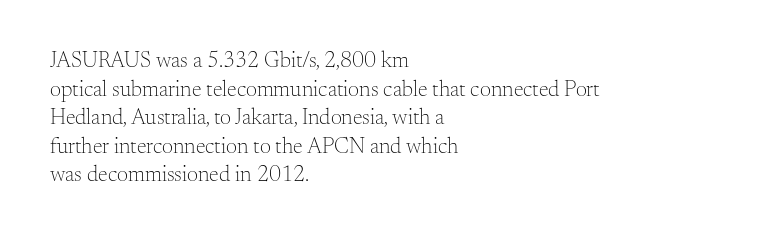
{"italic": "no", "bold": "no", "underline": "no", "align": "left", "line_spacing": "normal", "line_spacing_ratio": 1.3, "letter_spacing": "normal", "letter_spacing_em": 0.0, "glyph_px": 22}
